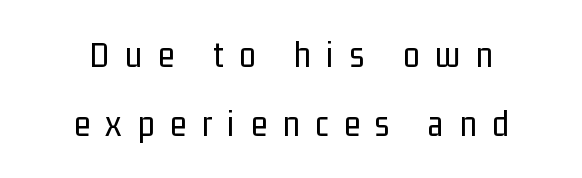
Unlike a traditional serif, this face leaves its strokes unadorned. Looks like regular typesetting: each glyph gets only the width it needs. This rendering widens character spacing well past its baseline value. Every character sits straight up, as roman type does. Plain, unruled lines of type. No extra ink here — the face is not bold.
